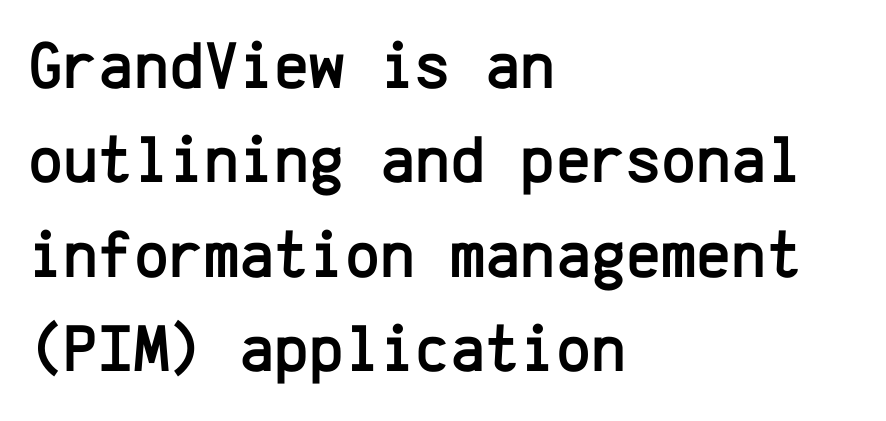
{"serif": "no", "italic": "no", "width": "normal", "stroke_contrast": "low", "x_height": "medium", "monospaced": "yes", "underline": "no", "align": "left", "line_spacing": "normal", "line_spacing_ratio": 1.41, "letter_spacing": "normal", "letter_spacing_em": 0.0, "glyph_px": 67}
